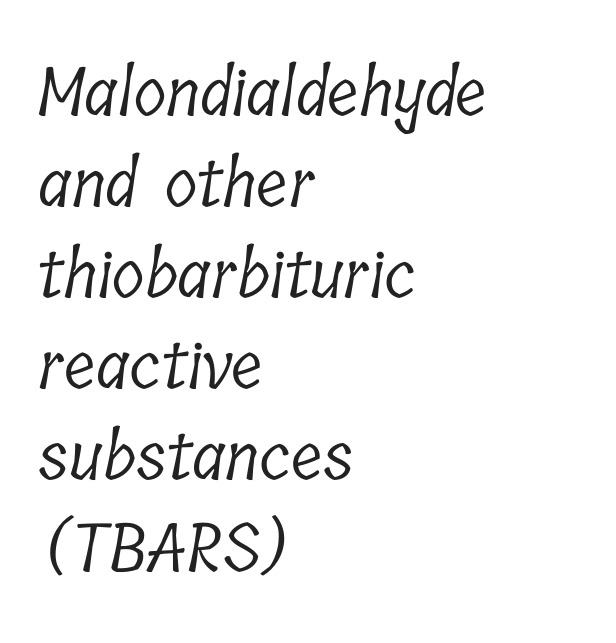
The line-height multiplier appears to be the usual default. The cut favours lightness, reaching ordinary text weight at its darkest. A classic flush-left, rag-right setting is used for this passage. What kind of face is this? One with serifs.
